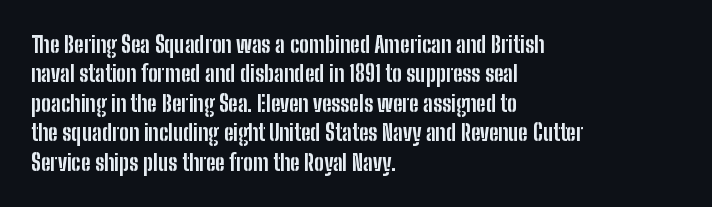
Q: Is the text bold? A: Yes.
Q: Is the text italic (slanted)? A: No, it is upright.
Q: Is the text underlined? A: No.
Q: How is the paragraph aligned? A: Left-aligned.
Q: Is the spacing between letters normal or unusually wide? A: Normal.
Q: Is the spacing between lines tight, normal or loose? A: Normal.
